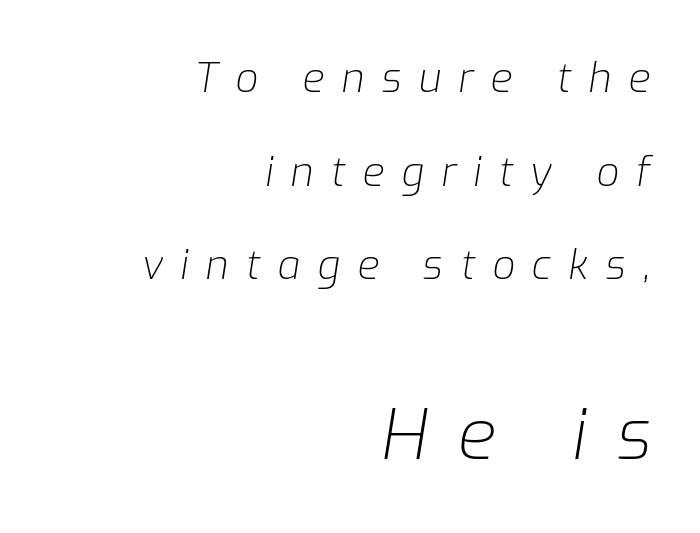
The image shows 70 px light type, italic (leaning right); set right-aligned, loose line spacing (2.34x), unusually wide letter spacing (+0.43 em), not underlined; the second (bottom) block is 1.75x larger; low stroke contrast and a medium x-height.
